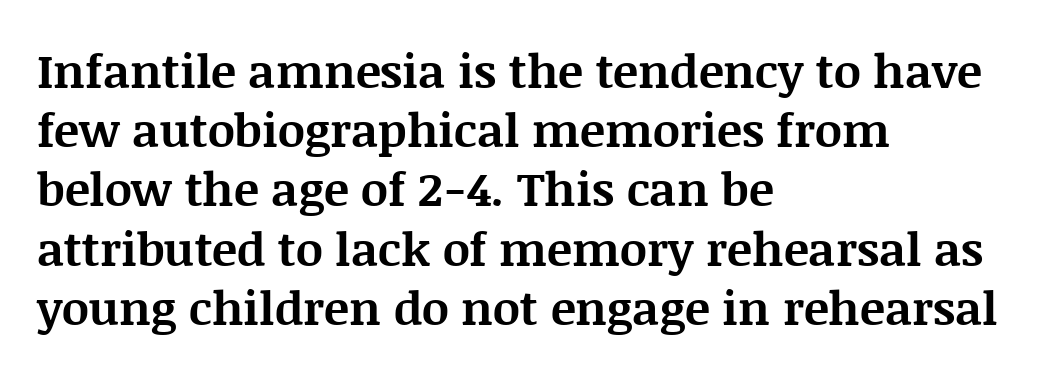
Q: Is the text bold? A: Yes.
Q: Is the text italic (slanted)? A: No, it is upright.
Q: Is the typeface a serif or a sans-serif typeface? A: Serif.
Q: Is the text underlined? A: No.
Q: How is the paragraph aligned? A: Left-aligned.
Q: Is the spacing between letters normal or unusually wide? A: Normal.
Q: Is the spacing between lines tight, normal or loose? A: Normal.
Q: Width (condensed, normal, or wide)? A: Normal.
Q: Stroke contrast? A: Medium.
Q: x-height? A: Large.
Q: Monospaced? A: No.
